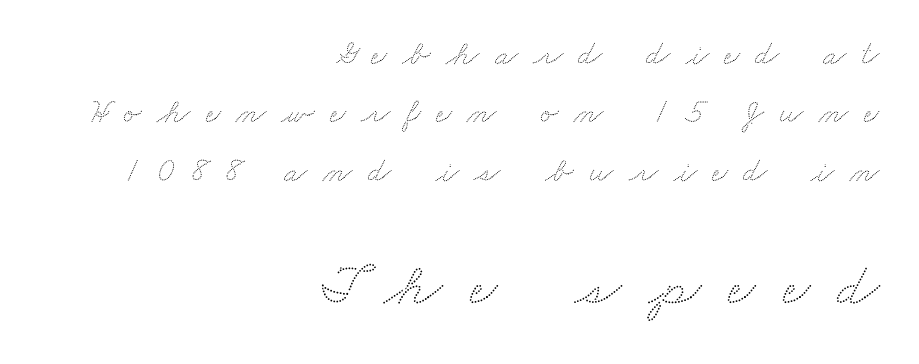
{"width": "wide", "stroke_contrast": "low", "x_height": "small", "monospaced": "no", "underline": "no", "align": "right", "line_spacing_ratio": 1.72, "letter_spacing": "wide", "letter_spacing_em": 0.45, "larger_block": "second", "size_ratio": 1.76, "glyph_px": 60}
